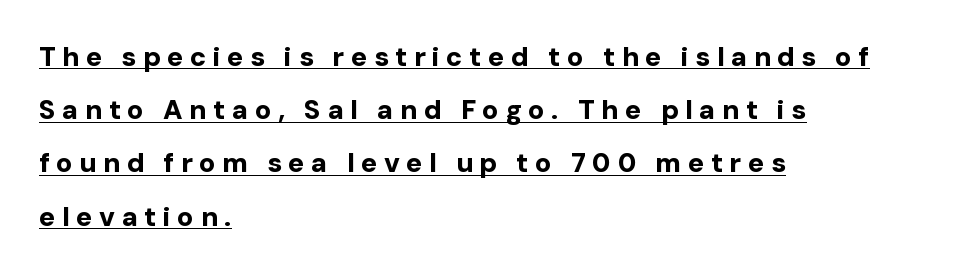
Q: Is the text bold? A: Yes.
Q: Is the text italic (slanted)? A: No, it is upright.
Q: Is the text underlined? A: Yes.
Q: How is the paragraph aligned? A: Left-aligned.
Q: Is the spacing between letters normal or unusually wide? A: Unusually wide.
Q: Is the spacing between lines tight, normal or loose? A: Loose.
